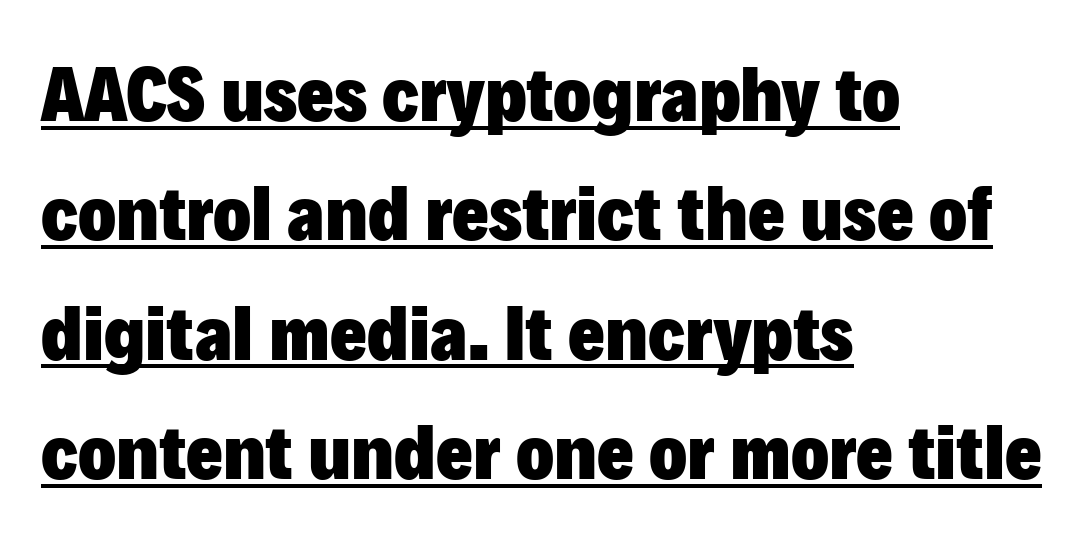
The face used here is a sans, in the tradition of grotesques and geometrics. Varying glyph widths throughout — classic text-font behaviour. These characters rest on top of a visible drawn line. The characters look thick and weighty, a clear bold. The horizontal fit of the characters is conventional and even.
